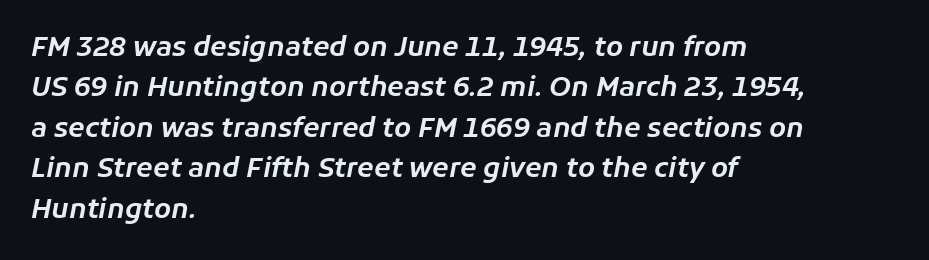
{"italic": "yes", "lean": "right", "slant_degrees": 11, "underline": "no", "align": "left", "line_spacing": "normal", "line_spacing_ratio": 1.5, "letter_spacing": "normal", "letter_spacing_em": 0.0, "glyph_px": 27}
